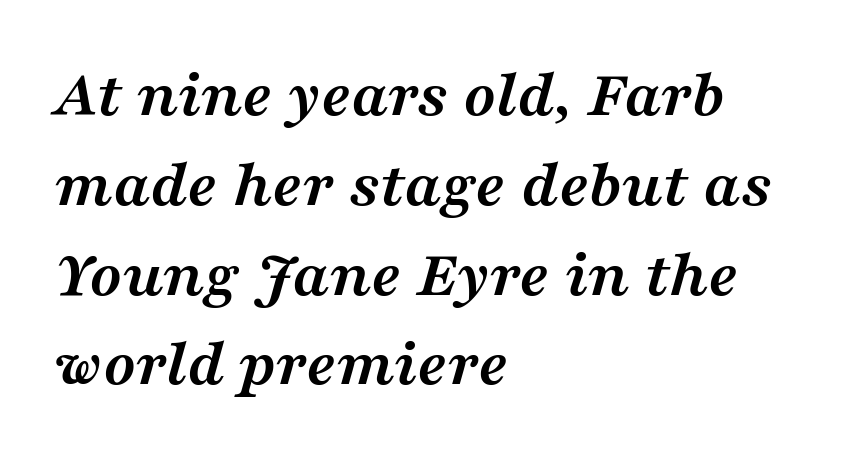
The image shows 67 px semibold, wide serif type, italic (leaning right); set left-aligned, normal line spacing (1.34x), normal letter spacing, not underlined; medium stroke contrast and a medium x-height.
